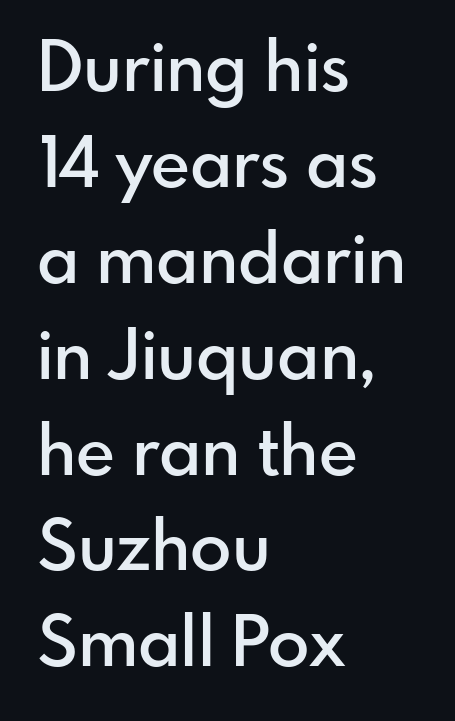
In CSS terms this would be text-align: left. The space between consecutive lines is moderate. The passage shown has conventional tracking throughout. Note the varied advance widths — an 'i' is clearly narrower than an 'm'. This is moderately heavy type, rendered in semibold. Characters remain perfectly vertical along every line.
